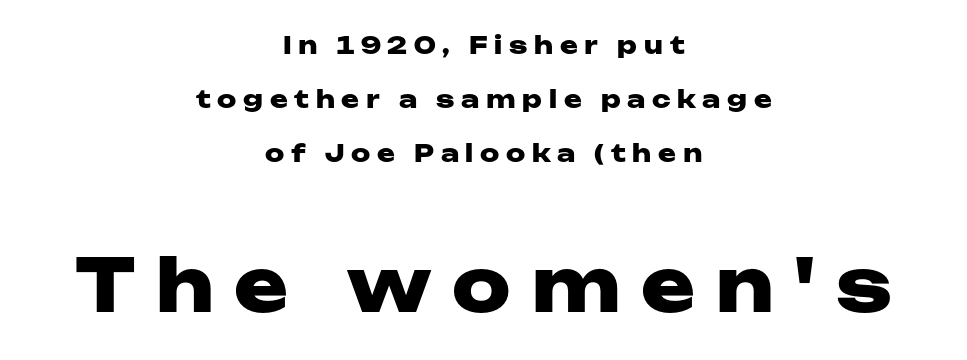
{"serif": "no", "italic": "no", "bold": "yes", "weight": "heavy", "width": "wide", "stroke_contrast": "low", "x_height": "medium", "monospaced": "no", "underline": "no", "align": "center", "line_spacing": "loose", "line_spacing_ratio": 2.24, "letter_spacing": "wide", "letter_spacing_em": 0.28, "larger_block": "second", "size_ratio": 3.04, "glyph_px": 73}
